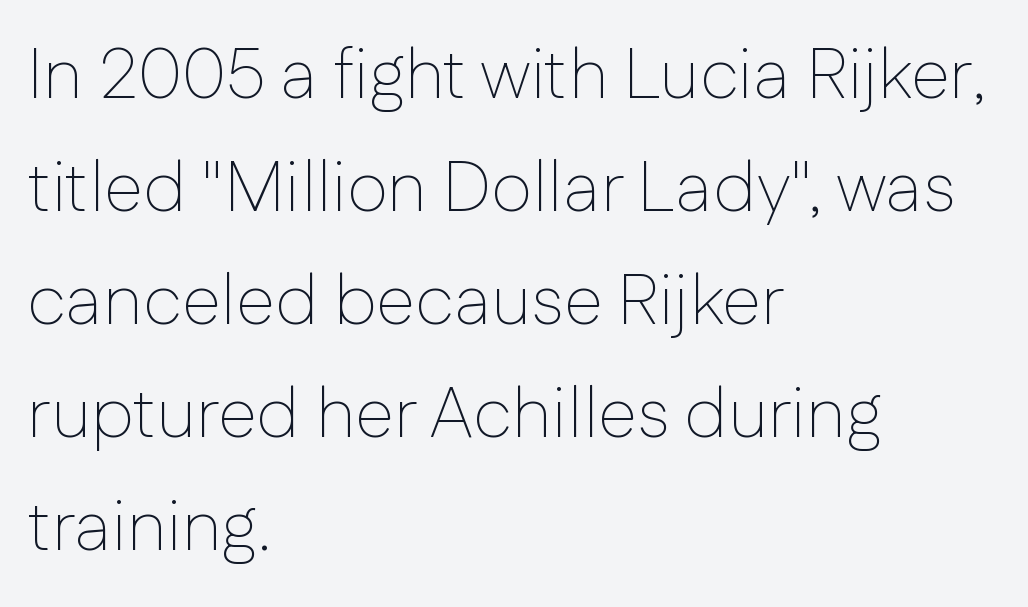
Check where the strokes stop: nothing finishes them off — pure sans. The space between consecutive lines is moderate. Weight: in the light-to-regular range. The baseline area is clear. Varying glyph widths throughout — classic text-font behaviour. Casual observation: everything's shoved over to the left.
